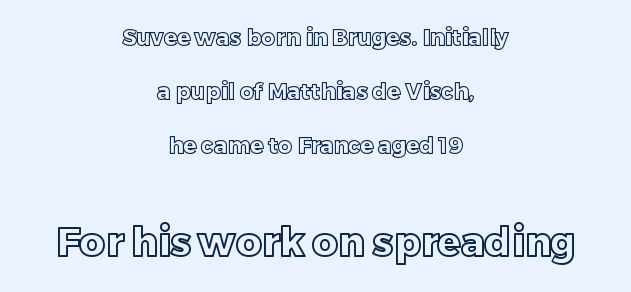
The image shows 39 px text type, upright; set centered, loose line spacing (2.46x), normal letter spacing, not underlined; the second (bottom) block is 1.77x larger; a large x-height.
